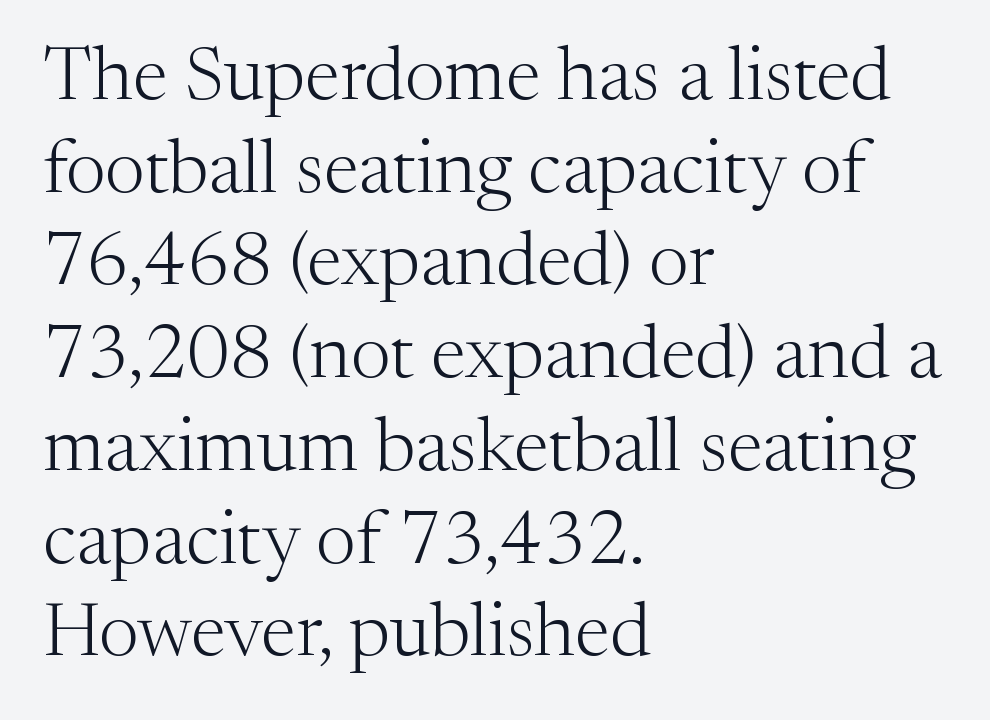
Q: Is the text bold? A: No.
Q: Is the text italic (slanted)? A: No, it is upright.
Q: Is the typeface a serif or a sans-serif typeface? A: Serif.
Q: Is the text underlined? A: No.
Q: How is the paragraph aligned? A: Left-aligned.
Q: Is the spacing between letters normal or unusually wide? A: Normal.
Q: Width (condensed, normal, or wide)? A: Normal.
Q: Stroke contrast? A: Medium.
Q: x-height? A: Medium.
Q: Monospaced? A: No.
